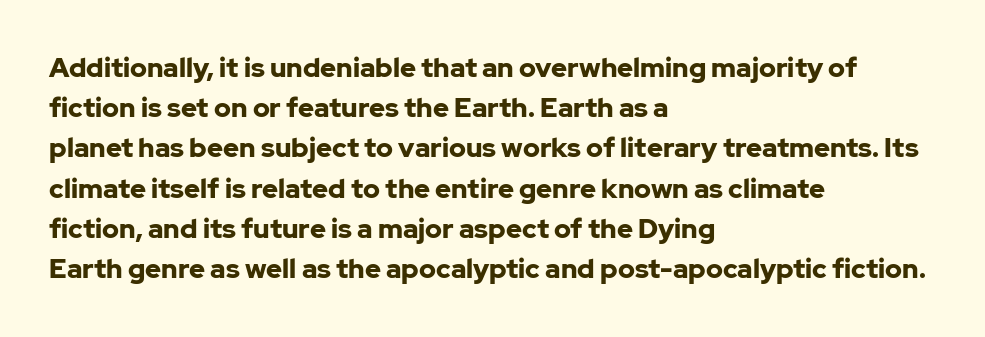
{"italic": "no", "bold": "yes", "underline": "no", "align": "left", "line_spacing": "normal", "line_spacing_ratio": 1.49, "letter_spacing": "normal", "letter_spacing_em": 0.0, "glyph_px": 27}
